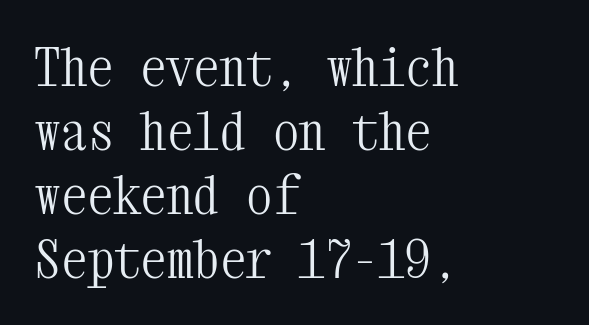
Q: Is the text bold? A: No.
Q: Is the text italic (slanted)? A: No, it is upright.
Q: Is the typeface a serif or a sans-serif typeface? A: Serif.
Q: Is the text underlined? A: No.
Q: How is the paragraph aligned? A: Left-aligned.
Q: Is the spacing between letters normal or unusually wide? A: Normal.
Q: Width (condensed, normal, or wide)? A: Condensed.
Q: Stroke contrast? A: Medium.
Q: x-height? A: Medium.
Q: Monospaced? A: Yes.
